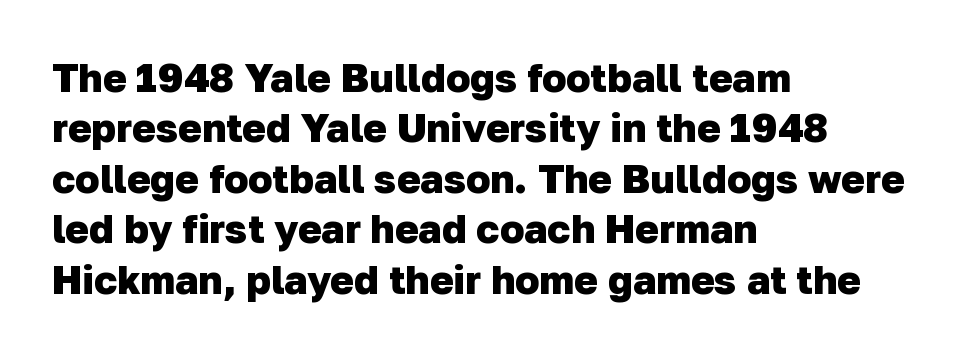
The rendering anchors every line to the left-hand side. As a designer I'd log this as weight 700, bold. The horizontal fit of the characters is conventional and even. This block has exactly the height ordinary leading produces. Proportional: the letters do not fall into vertical columns.
